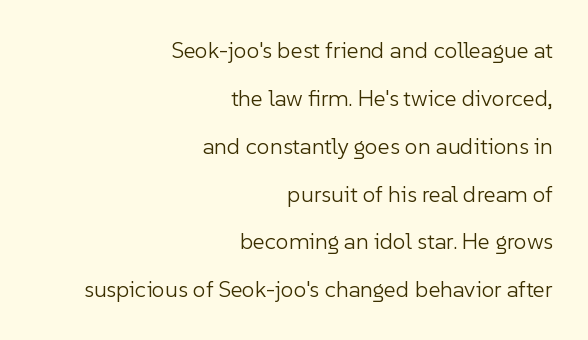
The image shows 23 px text type, upright; set right-aligned, loose line spacing (2.08x), normal letter spacing, not underlined.
